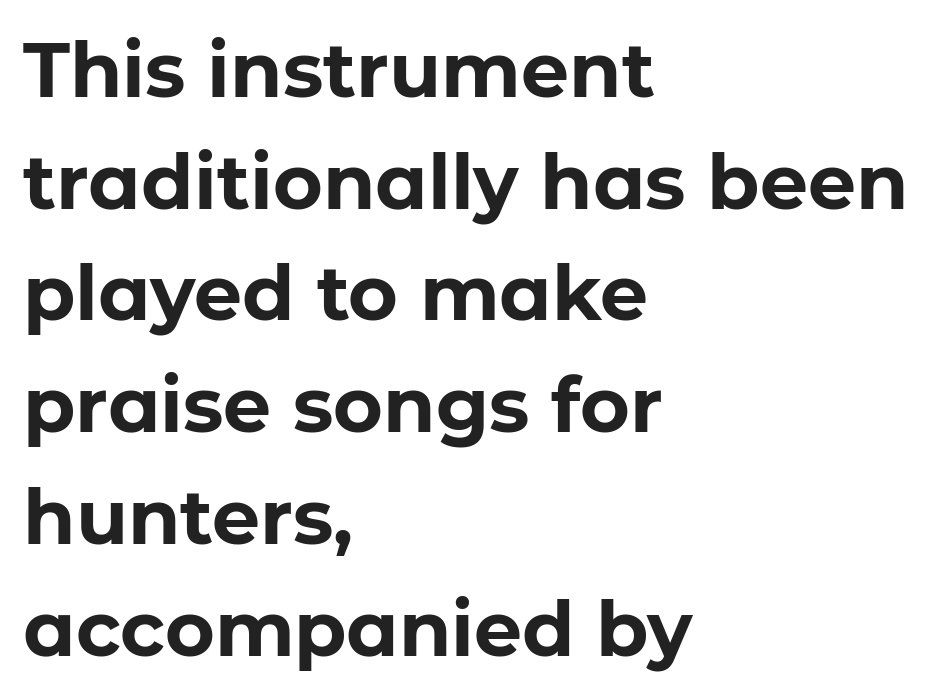
Q: Is the text bold? A: Yes.
Q: Is the text italic (slanted)? A: No, it is upright.
Q: Is the typeface a serif or a sans-serif typeface? A: Sans-serif.
Q: Is the text underlined? A: No.
Q: How is the paragraph aligned? A: Left-aligned.
Q: Is the spacing between letters normal or unusually wide? A: Normal.
Q: Is the spacing between lines tight, normal or loose? A: Normal.
Q: Width (condensed, normal, or wide)? A: Normal.
Q: Stroke contrast? A: Low.
Q: x-height? A: Medium.
Q: Monospaced? A: No.
